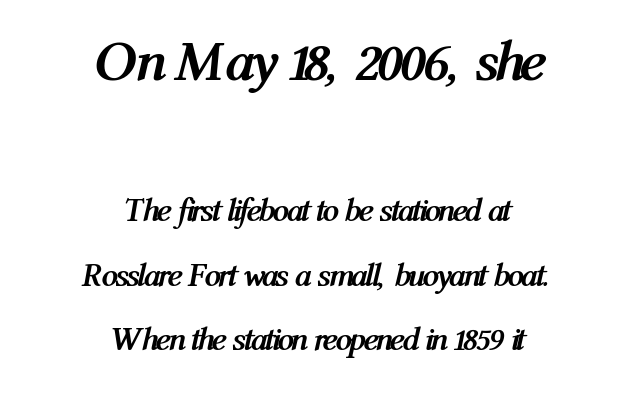
{"italic": "yes", "lean": "right", "slant_degrees": 12, "bold": "yes", "weight": "semibold", "width": "condensed", "stroke_contrast": "medium", "x_height": "medium", "monospaced": "no", "underline": "no", "align": "center", "line_spacing": "loose", "line_spacing_ratio": 1.95, "letter_spacing": "normal", "letter_spacing_em": 0.0, "larger_block": "first", "size_ratio": 1.76, "glyph_px": 58}
